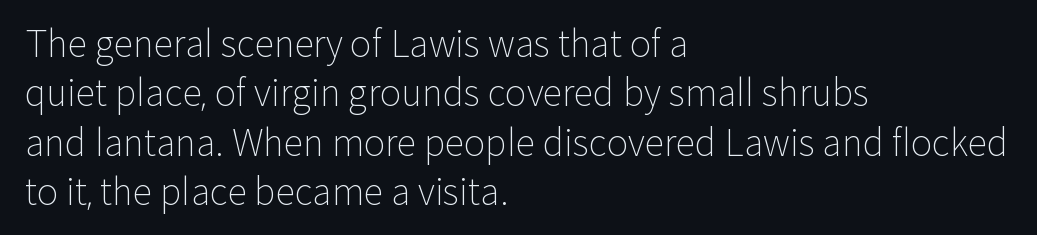
The type sits square on the baseline with zero lean. The glyphs are unaccompanied by any horizontal stroke below them. Summary of weight: not heavy and not bold. Look at the bottom of the vertical strokes: they stop flat, with no serifs. Tracking here is standard; glyphs follow each other at the usual distance.
